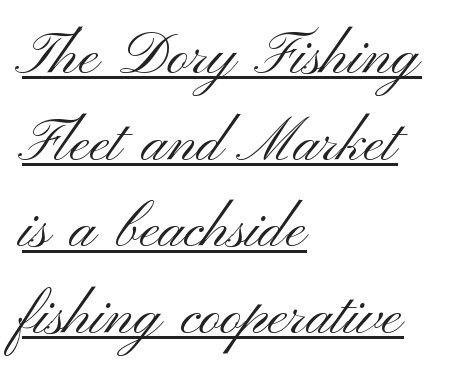
The vertical gap from one line to the next is medium. In designer terms, the underline attribute is active on this setting. Does the type have serifs? No, each stem ends abruptly. If you drew a ruler down the left edge, every line would touch it.
